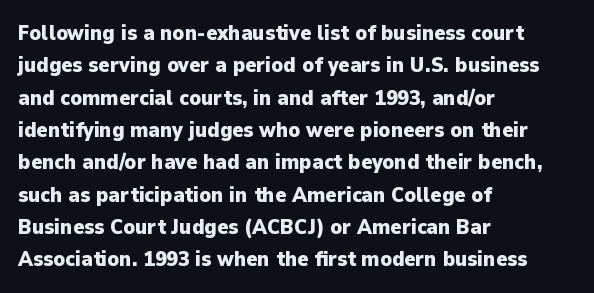
The image shows 21 px bold type, upright; set left-aligned, normal line spacing (1.54x), normal letter spacing, not underlined.
